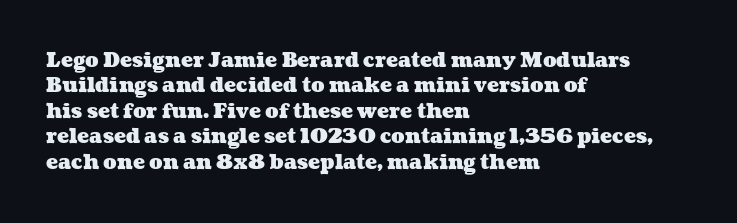
Q: Is the text bold? A: Yes.
Q: Is the text underlined? A: No.
Q: How is the paragraph aligned? A: Left-aligned.
Q: Is the spacing between letters normal or unusually wide? A: Normal.
Q: Is the spacing between lines tight, normal or loose? A: Normal.
